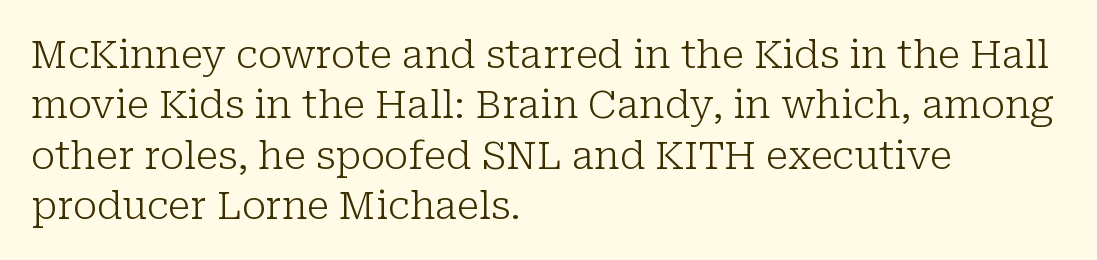
Classification — serif. The letters sit at their default tracking, neither squeezed nor spread. Descenders are the only things crossing below the line. These lines stack with their left ends in a neat column. Whoever set this chose a conventional vertical rhythm. The strokes are not fattened; the text isn't bold.
